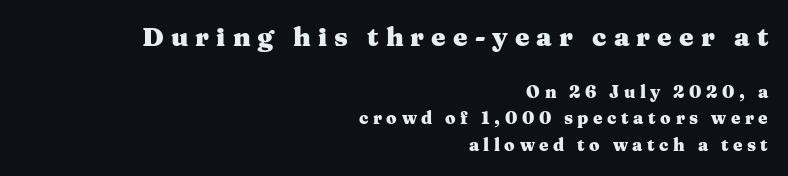
Ordinary non-slanted type is in use. Look at the glyph heights: the upper group is clearly the bigger setting. The specimen omits any rule beneath the text block's lines. A typesetter would call this heavily tracked-out type.
